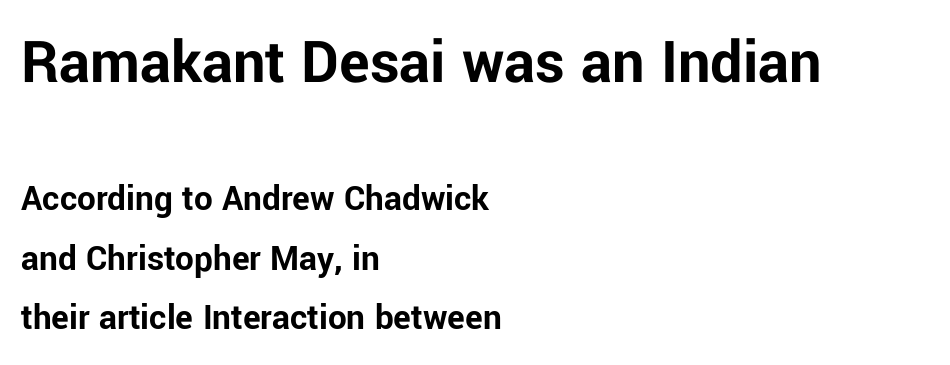
{"serif": "no", "italic": "no", "bold": "yes", "weight": "bold", "width": "normal", "stroke_contrast": "low", "x_height": "medium", "monospaced": "no", "underline": "no", "align": "left", "line_spacing": "normal", "line_spacing_ratio": 1.61, "letter_spacing": "normal", "letter_spacing_em": 0.0, "larger_block": "first", "size_ratio": 1.73, "glyph_px": 64}
